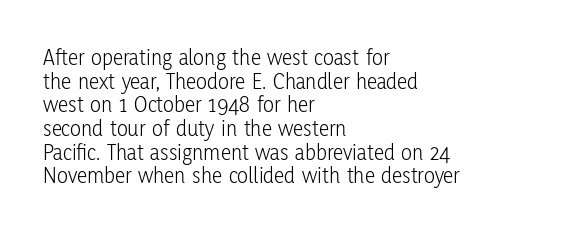
The leading is snug, giving the passage a crowded texture. The font sits on the lighter half of the weight spectrum, regular included. The text block is weighted toward the left margin, trailing off unevenly rightward. Does the lettering tilt? It doesn't — this is upright.
